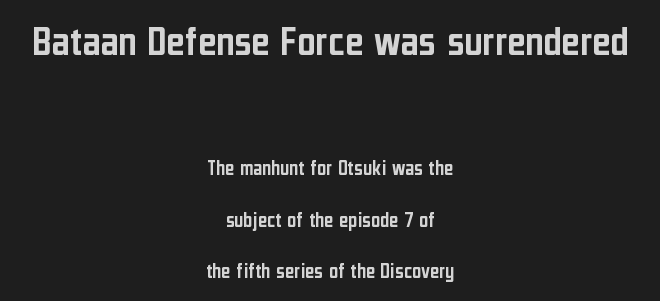
Leftover space on each line is divided equally before and after the words. The horizontal fit of the characters is conventional and even. The face used here is proportionally spaced, like ordinary book or web type. Characters remain perfectly vertical along every line.
